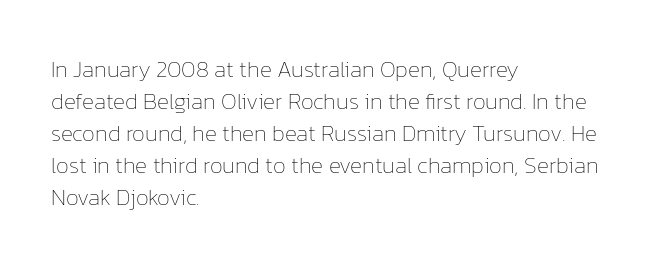
Caption: standard tracking, unaltered. Does the leading feel generous? No, just average. The lines are quadded left. Check the space under the baseline: it is left empty.
